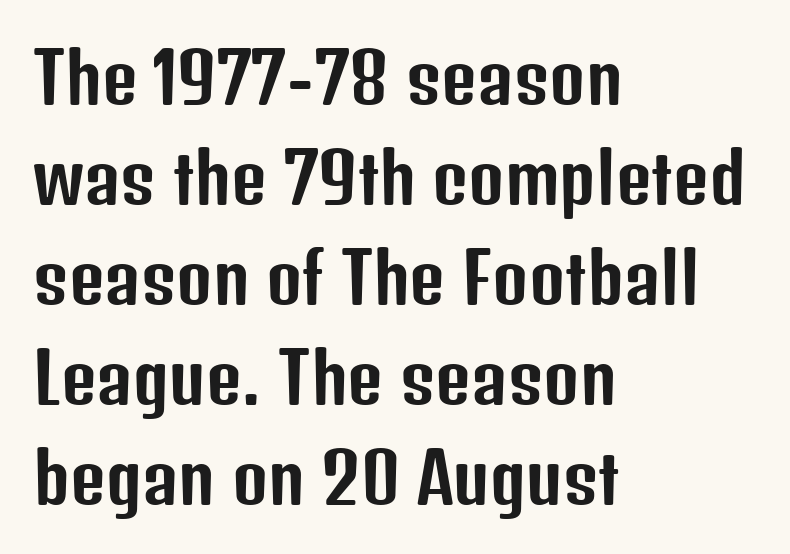
The image shows 69 px condensed sans-serif type, upright; set left-aligned, normal line spacing (1.45x), normal letter spacing, not underlined; low stroke contrast and a medium x-height.
